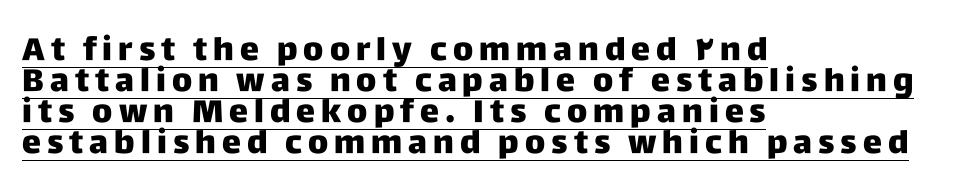
The image shows 32 px sans-serif type, upright; set left-aligned, tight line spacing (0.97x), underlined; low stroke contrast and a large x-height.
